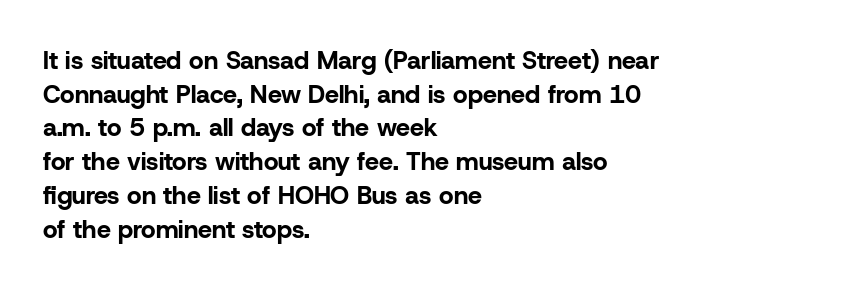
Students, note that the glyphs here touch the page at normal intervals. Chunky letters — that's bold for sure. Descenders are the only things crossing below the line. Notice how the passage keeps a crisp vertical edge on the left only.
